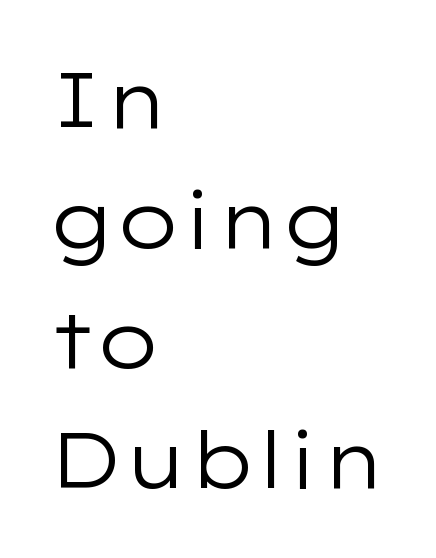
Q: Is the text bold? A: No.
Q: Is the text italic (slanted)? A: No, it is upright.
Q: Is the typeface a serif or a sans-serif typeface? A: Sans-serif.
Q: Is the text underlined? A: No.
Q: How is the paragraph aligned? A: Left-aligned.
Q: Is the spacing between letters normal or unusually wide? A: Normal.
Q: Is the spacing between lines tight, normal or loose? A: Normal.
Q: Width (condensed, normal, or wide)? A: Wide.
Q: Stroke contrast? A: Low.
Q: x-height? A: Medium.
Q: Monospaced? A: No.
